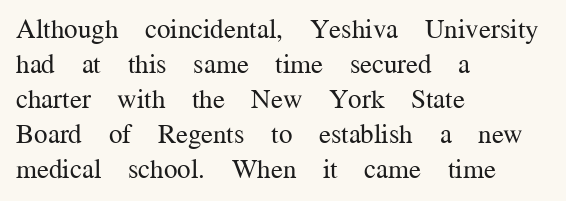
Style check: upright. Plain, unruled lines of type. The paragraph has a hard left edge and a soft right edge. This rendering leaves character spacing at its baseline value. A typesetter would call this leading conventional body-copy spacing. These glyphs show unthickened strokes, regular width or finer.
